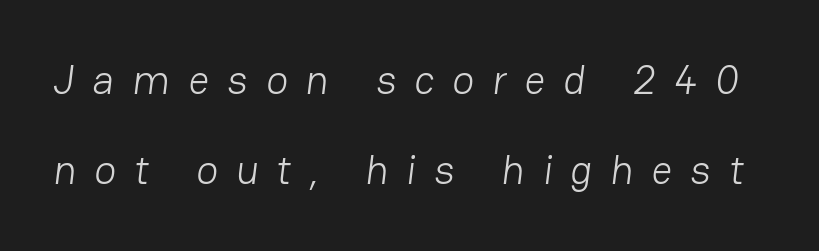
Q: Is the text bold? A: No.
Q: Is the typeface a serif or a sans-serif typeface? A: Sans-serif.
Q: Is the text underlined? A: No.
Q: Is the spacing between letters normal or unusually wide? A: Unusually wide.
Q: Is the spacing between lines tight, normal or loose? A: Loose.
Q: Width (condensed, normal, or wide)? A: Normal.
Q: Stroke contrast? A: Low.
Q: x-height? A: Medium.
Q: Monospaced? A: No.
